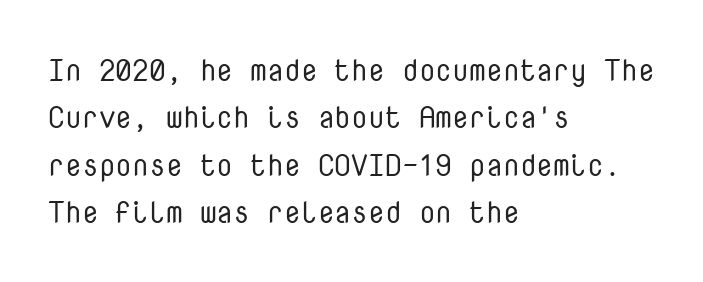
Q: Is the text bold? A: No.
Q: Is the text italic (slanted)? A: No, it is upright.
Q: Is the typeface a serif or a sans-serif typeface? A: Sans-serif.
Q: Is the text underlined? A: No.
Q: How is the paragraph aligned? A: Left-aligned.
Q: Is the spacing between letters normal or unusually wide? A: Normal.
Q: Is the spacing between lines tight, normal or loose? A: Normal.
Q: Width (condensed, normal, or wide)? A: Normal.
Q: Stroke contrast? A: Low.
Q: x-height? A: Medium.
Q: Monospaced? A: Yes.
